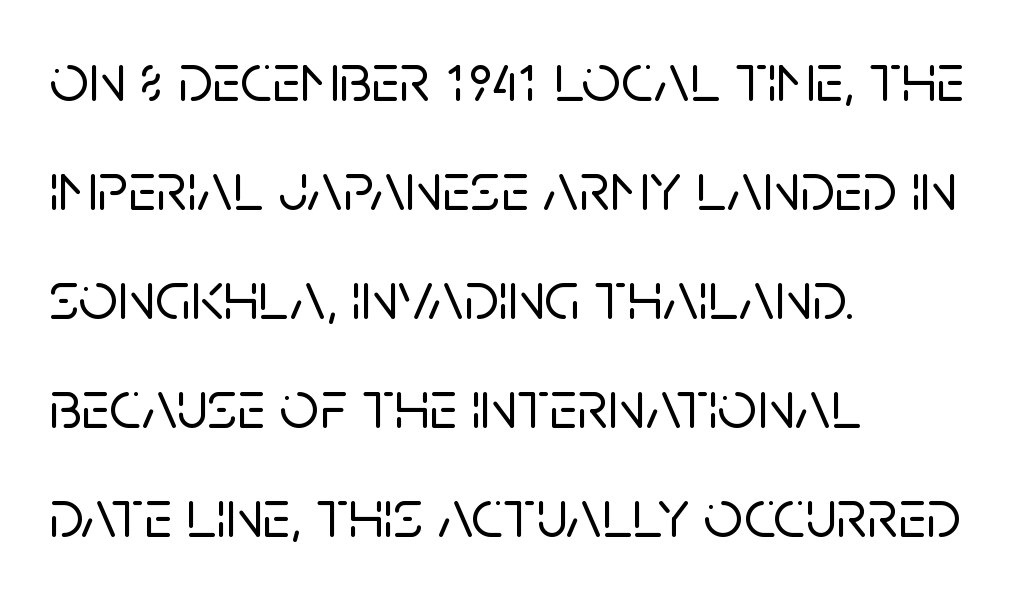
{"serif": "no", "italic": "no", "width": "normal", "stroke_contrast": "low", "x_height": "large", "monospaced": "no", "underline": "no", "align": "left", "line_spacing": "normal", "line_spacing_ratio": 1.58, "letter_spacing": "normal", "letter_spacing_em": 0.0, "glyph_px": 69}
